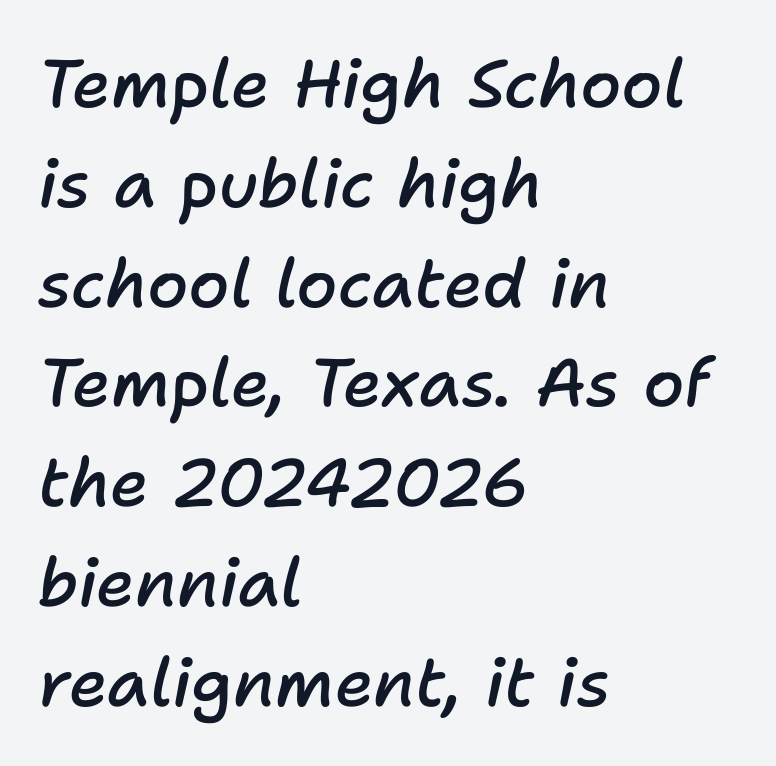
The image shows 67 px semibold type, italic (leaning right); set left-aligned, normal line spacing (1.49x), normal letter spacing, not underlined; low stroke contrast and a medium x-height.
